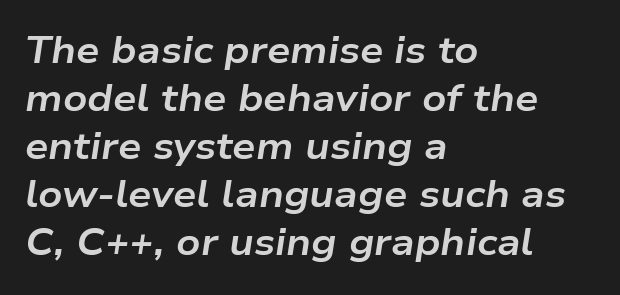
Here the designer chose a conventional face with non-uniform glyph widths. Underlining? Definitely not there. The letters are slanted; this is an italic face. The ragged edge is on the right, which tells us the setting is flush left. Weight: bold. A normal amount of white space separates one row of letters from the next.
